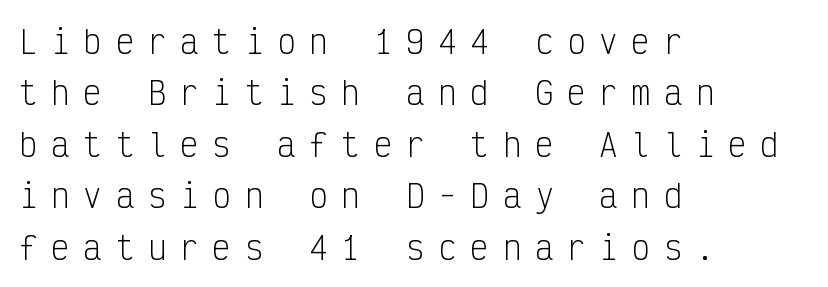
Q: Is the text bold? A: No.
Q: Is the text italic (slanted)? A: No, it is upright.
Q: Is the typeface a serif or a sans-serif typeface? A: Sans-serif.
Q: Is the text underlined? A: No.
Q: How is the paragraph aligned? A: Left-aligned.
Q: Is the spacing between letters normal or unusually wide? A: Unusually wide.
Q: Is the spacing between lines tight, normal or loose? A: Normal.
Q: Width (condensed, normal, or wide)? A: Condensed.
Q: Stroke contrast? A: Low.
Q: x-height? A: Medium.
Q: Monospaced? A: Yes.
